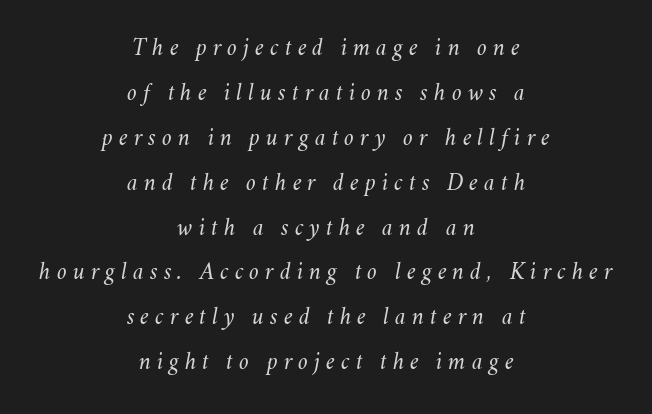
Q: Is the text bold? A: No.
Q: Is the text italic (slanted)? A: Yes, it leans right by about 11 degrees.
Q: Is the text underlined? A: No.
Q: How is the paragraph aligned? A: Centered.
Q: Is the spacing between letters normal or unusually wide? A: Unusually wide.
